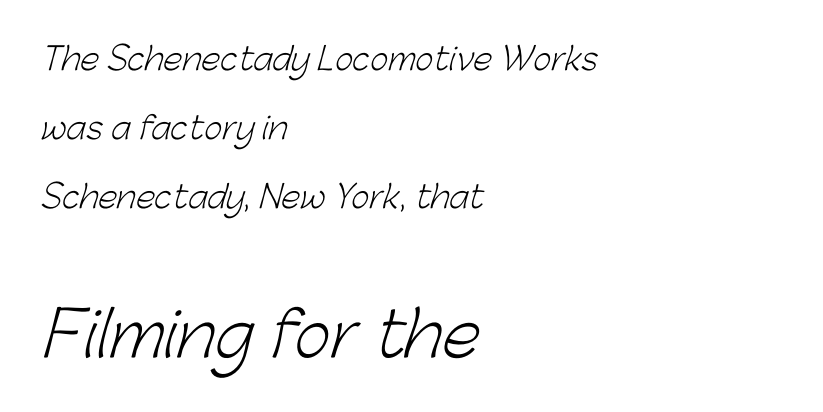
Left-aligned paragraph, ragged on the right. Anything drawn beneath the words? Only blank space. Visually, the bottom section dominates because its glyphs are scaled up. This rendering employs a face without finishing strokes, i.e., a sans-serif. Tracking value appears to be zero — textbook default spacing. What's the leading like? Stretched, with rows far apart.
